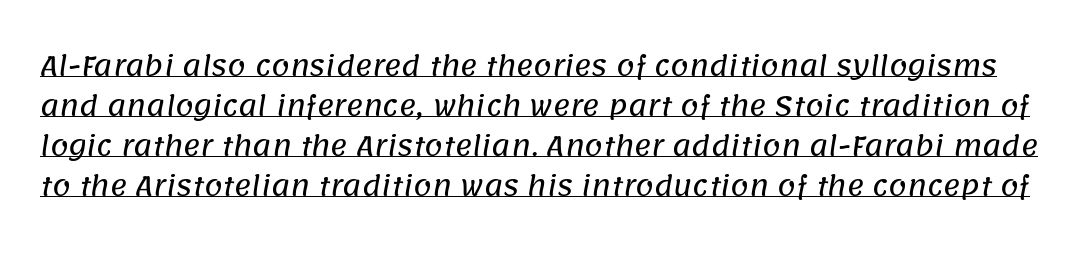
The image shows 26 px text type; set normal line spacing (1.54x), normal letter spacing, underlined.
